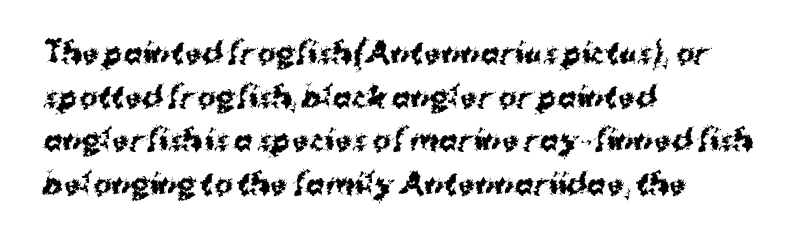
Q: Is the text bold? A: Yes.
Q: Is the text italic (slanted)? A: Yes.
Q: Is the typeface a serif or a sans-serif typeface? A: Sans-serif.
Q: Is the text underlined? A: No.
Q: How is the paragraph aligned? A: Left-aligned.
Q: Is the spacing between letters normal or unusually wide? A: Normal.
Q: Is the spacing between lines tight, normal or loose? A: Normal.
Q: Width (condensed, normal, or wide)? A: Normal.
Q: Stroke contrast? A: Medium.
Q: x-height? A: Medium.
Q: Monospaced? A: No.
